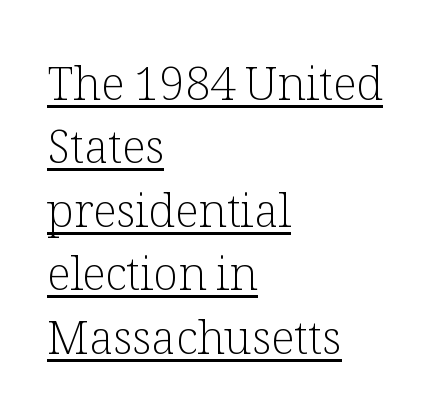
The image shows 46 px light serif type, upright; set left-aligned, normal line spacing (1.38x), normal letter spacing, underlined; low stroke contrast and a medium x-height.
